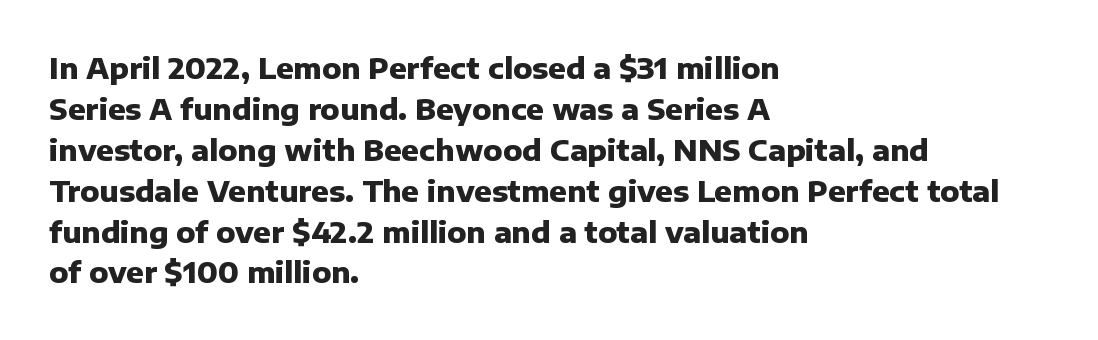
Q: Is the text bold? A: Yes.
Q: Is the text italic (slanted)? A: No, it is upright.
Q: Is the typeface a serif or a sans-serif typeface? A: Sans-serif.
Q: Is the text underlined? A: No.
Q: How is the paragraph aligned? A: Left-aligned.
Q: Is the spacing between letters normal or unusually wide? A: Normal.
Q: Is the spacing between lines tight, normal or loose? A: Normal.
Q: Width (condensed, normal, or wide)? A: Normal.
Q: Stroke contrast? A: Low.
Q: x-height? A: Medium.
Q: Monospaced? A: No.
